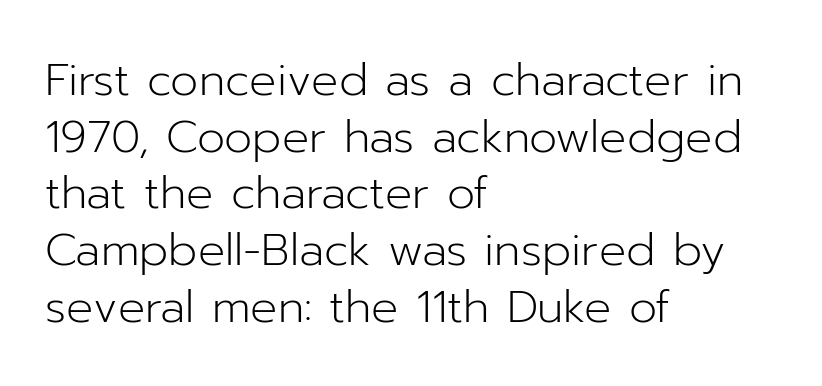
The image shows 45 px light sans-serif type, upright; set left-aligned, normal line spacing (1.26x), normal letter spacing, not underlined; low stroke contrast and a medium x-height.
